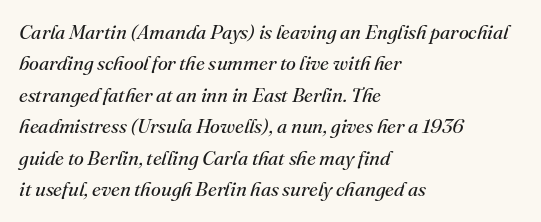
Nobody touched the tracking dial on this one. The weight tops out at a normal text grade. Vertically, the passage feels balanced, rows spaced as you'd expect. These lines stack with their left ends in a neat column. The axis of the letterforms is tilted away from vertical. The space directly below the letters is spotless.
